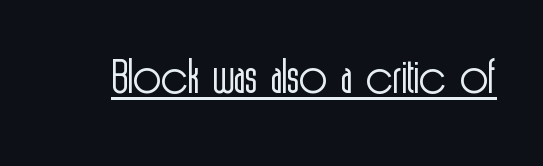
Glance below the letters and you will spot a drawn line. Varying glyph widths throughout — classic text-font behaviour. In terms of posture, this sample is upright. I'd call this a sans setting — the letters go barefoot. The strokes are not fattened; the text isn't bold.
